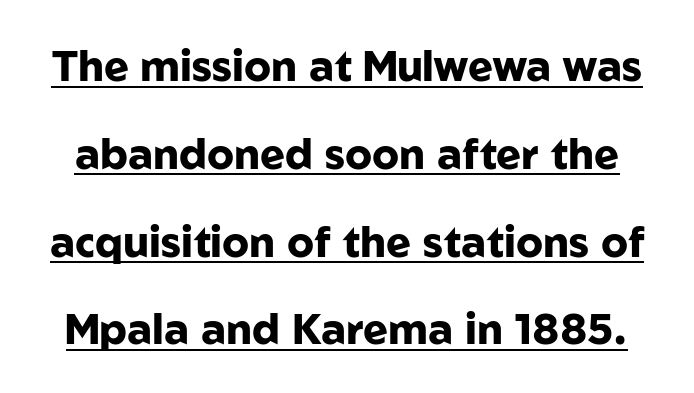
This is heavy type, rendered in bold. Has an underline been added? It has. The type is set solid horizontally, with unmodified tracking. The rendering uses natural spacing where letterforms have individual widths.
